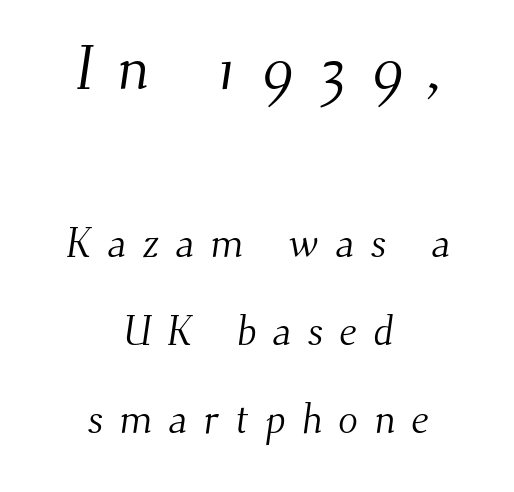
{"serif": "yes", "bold": "no", "weight": "light", "width": "normal", "stroke_contrast": "medium", "x_height": "small", "monospaced": "no", "underline": "no", "align": "center", "line_spacing": "loose", "line_spacing_ratio": 2.15, "letter_spacing": "wide", "letter_spacing_em": 0.39, "larger_block": "first", "size_ratio": 1.51, "glyph_px": 62}
